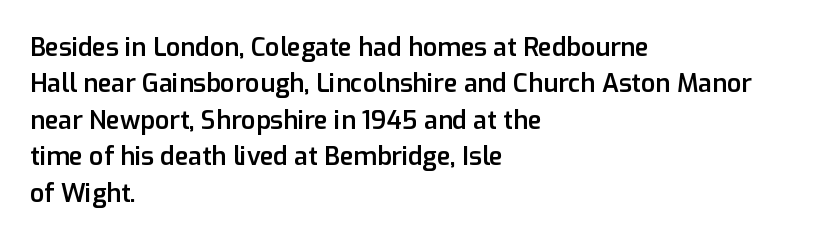
A somewhat darkened texture: the type is semibold rather than bold. If you drew a ruler down the left edge, every line would touch it. The zone under the glyphs is completely vacant. Ascenders rise straight up at ninety degrees. Caption: standard tracking, unaltered. Each new line begins a customary step beneath the previous one.
